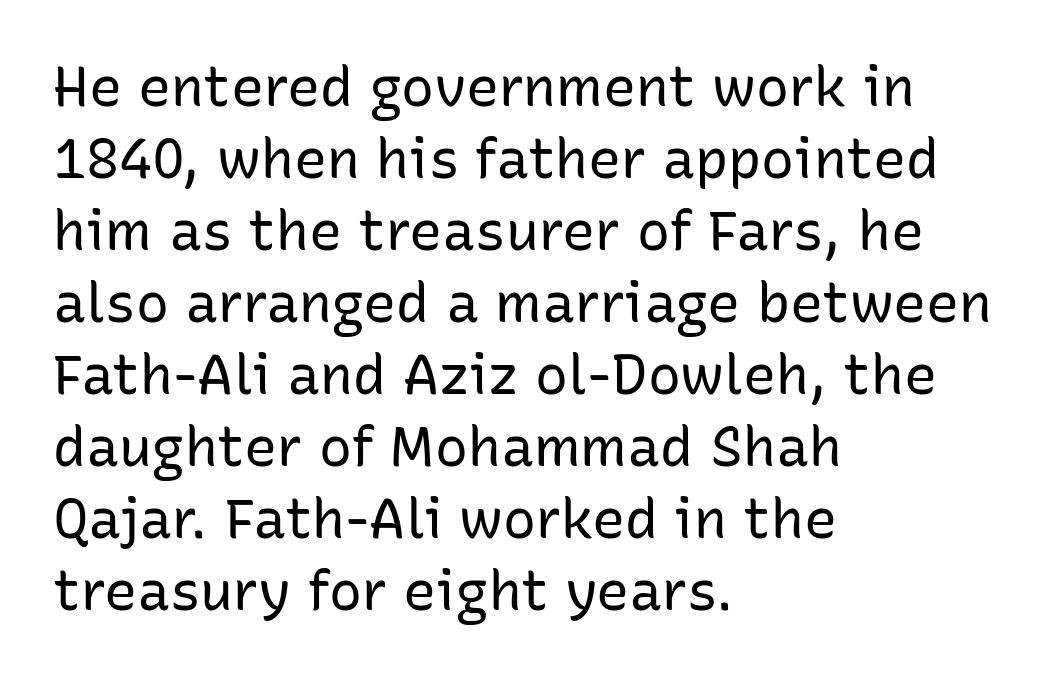
Q: Is the text bold? A: No.
Q: Is the text italic (slanted)? A: No, it is upright.
Q: Is the typeface a serif or a sans-serif typeface? A: Sans-serif.
Q: Is the text underlined? A: No.
Q: How is the paragraph aligned? A: Left-aligned.
Q: Is the spacing between letters normal or unusually wide? A: Normal.
Q: Is the spacing between lines tight, normal or loose? A: Normal.
Q: Width (condensed, normal, or wide)? A: Normal.
Q: Stroke contrast? A: Low.
Q: x-height? A: Medium.
Q: Monospaced? A: No.
